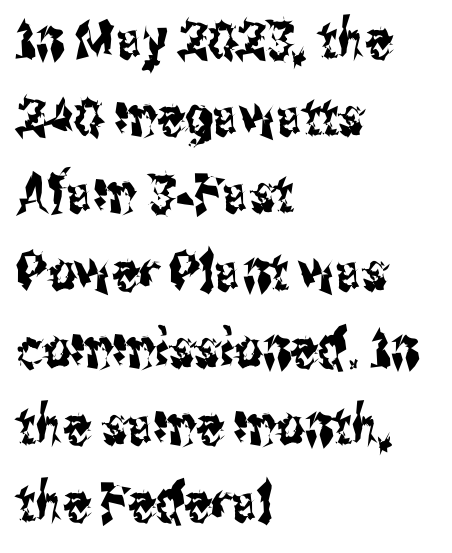
Q: Is the text italic (slanted)? A: No, it is upright.
Q: Is the typeface a serif or a sans-serif typeface? A: Sans-serif.
Q: Is the text underlined? A: No.
Q: How is the paragraph aligned? A: Left-aligned.
Q: Is the spacing between letters normal or unusually wide? A: Normal.
Q: Is the spacing between lines tight, normal or loose? A: Normal.
Q: Width (condensed, normal, or wide)? A: Condensed.
Q: Stroke contrast? A: Medium.
Q: x-height? A: Medium.
Q: Monospaced? A: No.
